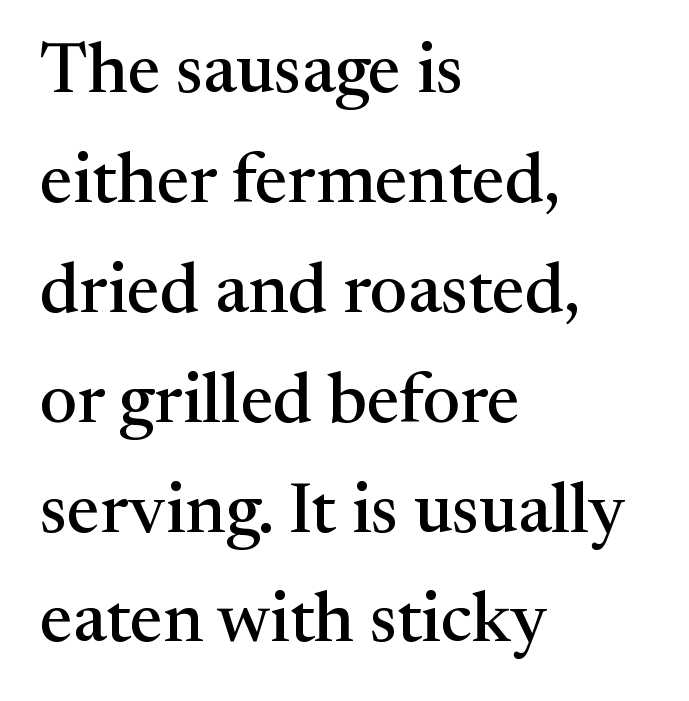
The image shows 70 px serif type, upright; set left-aligned, normal line spacing (1.57x), normal letter spacing, not underlined; medium stroke contrast and a medium x-height.
